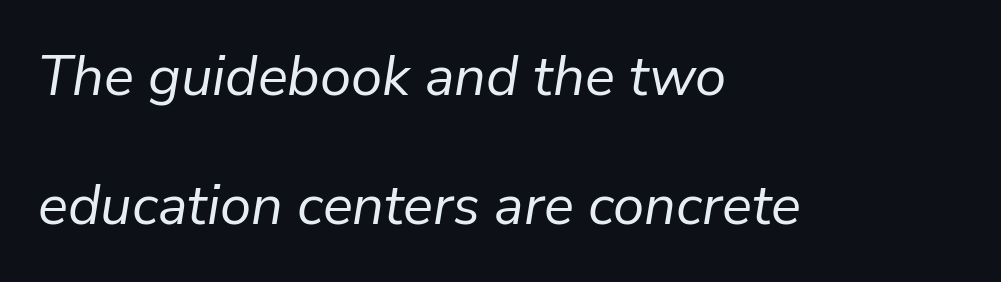
The image shows 56 px regular-weight type, italic (leaning right); set left-aligned, loose line spacing (2.3x), normal letter spacing, not underlined; low stroke contrast and a medium x-height.
